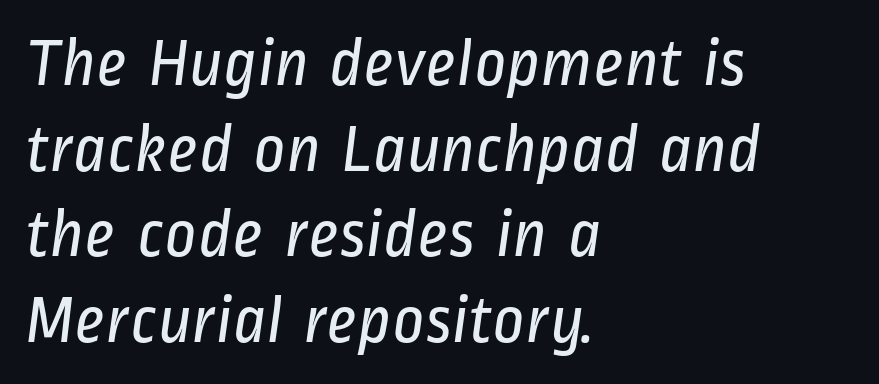
Q: Is the text bold? A: No.
Q: Is the typeface a serif or a sans-serif typeface? A: Sans-serif.
Q: Is the text underlined? A: No.
Q: How is the paragraph aligned? A: Left-aligned.
Q: Is the spacing between letters normal or unusually wide? A: Normal.
Q: Width (condensed, normal, or wide)? A: Condensed.
Q: Stroke contrast? A: Low.
Q: x-height? A: Medium.
Q: Monospaced? A: No.
